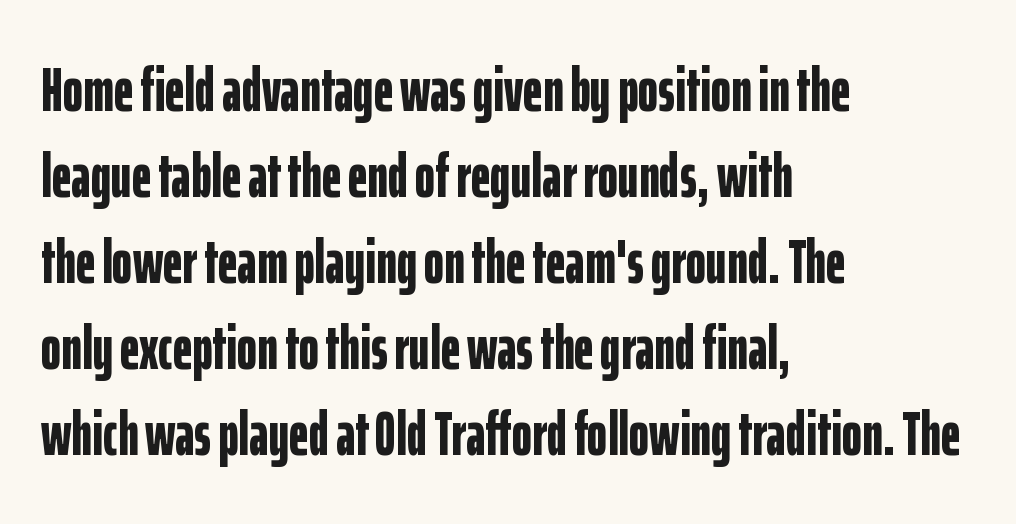
The image shows 61 px bold, condensed sans-serif type, upright; set left-aligned, normal line spacing (1.41x), normal letter spacing, not underlined; low stroke contrast and a medium x-height.
